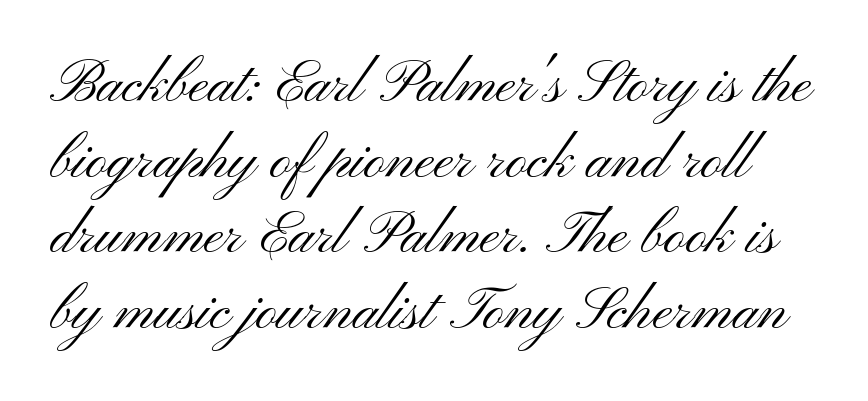
{"serif": "no", "bold": "no", "weight": "light", "width": "wide", "stroke_contrast": "medium", "x_height": "small", "monospaced": "no", "underline": "no", "line_spacing": "normal", "line_spacing_ratio": 1.28, "letter_spacing": "normal", "letter_spacing_em": 0.0, "glyph_px": 59}
